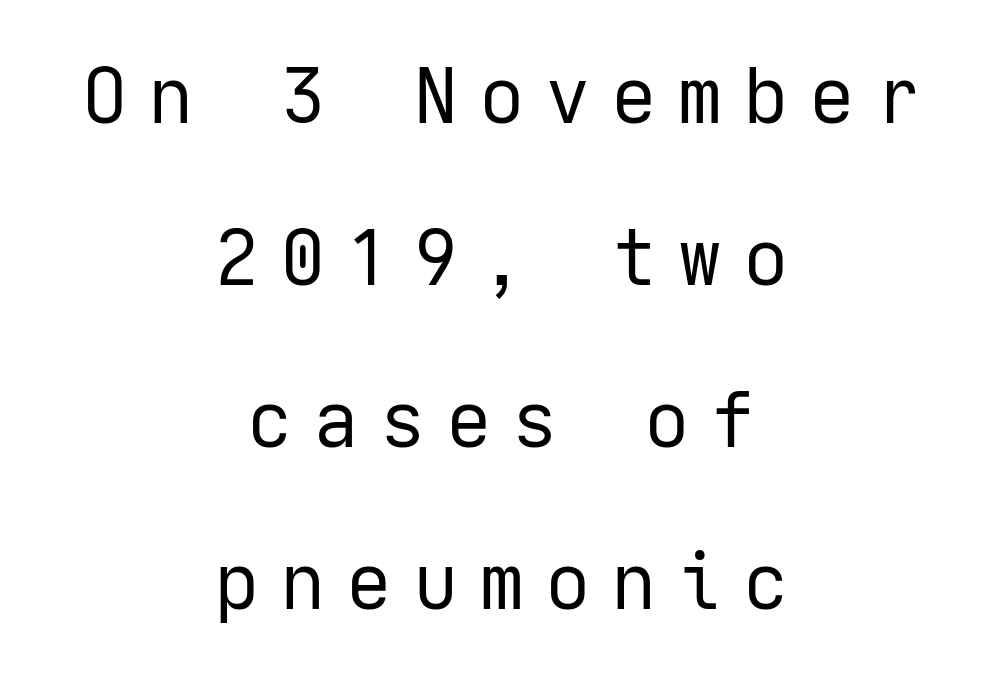
{"serif": "no", "italic": "no", "bold": "no", "weight": "regular", "width": "normal", "stroke_contrast": "low", "x_height": "medium", "underline": "no", "align": "center", "line_spacing": "loose", "line_spacing_ratio": 2.13, "letter_spacing": "wide", "letter_spacing_em": 0.27, "glyph_px": 76}
